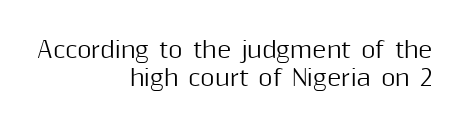
The image shows 22 px text type, upright; set right-aligned, normal line spacing (1.27x), normal letter spacing, not underlined.
